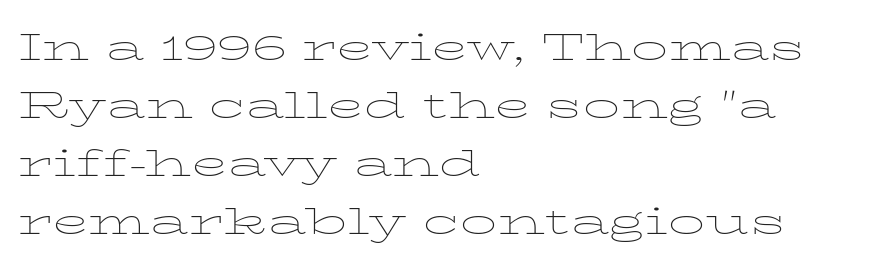
{"serif": "yes", "italic": "no", "bold": "no", "weight": "thin", "width": "wide", "stroke_contrast": "low", "x_height": "medium", "monospaced": "no", "underline": "no", "align": "left", "line_spacing": "normal", "line_spacing_ratio": 1.57, "letter_spacing": "normal", "letter_spacing_em": 0.0, "glyph_px": 37}
